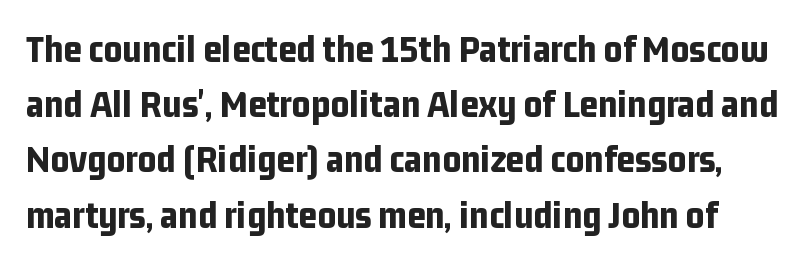
A full-strength bold gives these letters their thick strokes. Regarding leading, the lines here are spaced in the standard way. Underline: absent. The specimen reads as upright at a glance.
